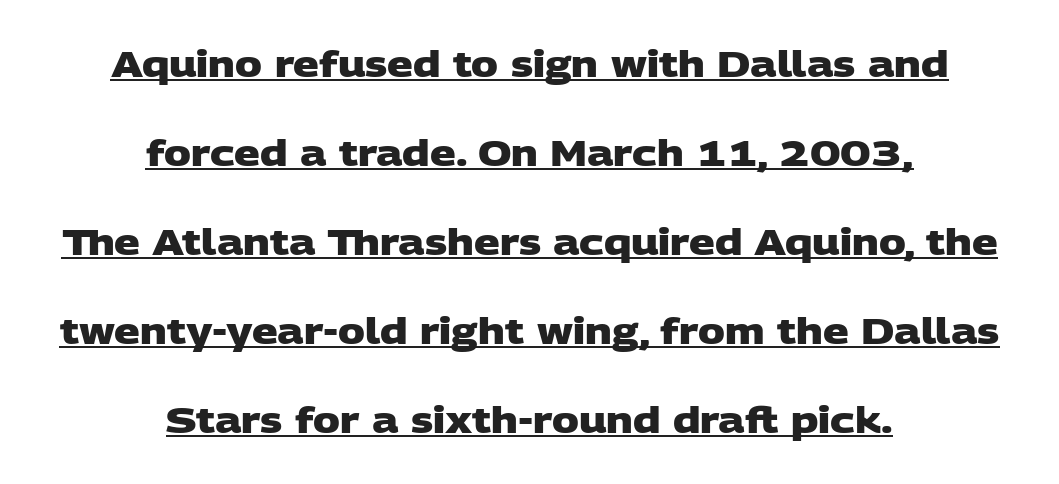
{"serif": "no", "bold": "yes", "weight": "heavy", "width": "wide", "stroke_contrast": "low", "x_height": "large", "monospaced": "no", "underline": "yes", "align": "center", "line_spacing": "loose", "line_spacing_ratio": 2.47, "letter_spacing": "normal", "letter_spacing_em": 0.0, "glyph_px": 36}
